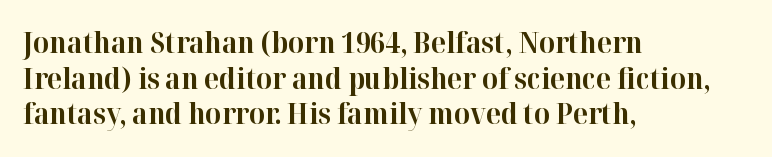
{"serif": "yes", "italic": "no", "bold": "yes", "weight": "bold", "width": "normal", "stroke_contrast": "high", "x_height": "medium", "monospaced": "no", "underline": "no", "align": "left", "line_spacing": "normal", "line_spacing_ratio": 1.27, "letter_spacing": "normal", "letter_spacing_em": 0.0, "glyph_px": 28}
